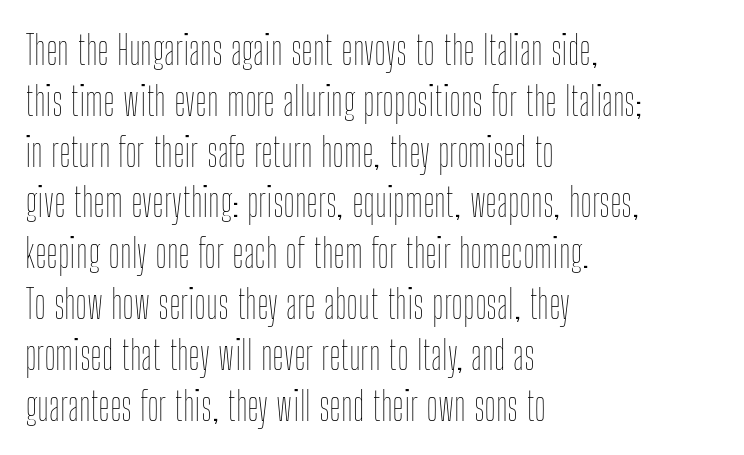
Q: Is the text bold? A: No.
Q: Is the text italic (slanted)? A: No, it is upright.
Q: Is the text underlined? A: No.
Q: How is the paragraph aligned? A: Left-aligned.
Q: Is the spacing between letters normal or unusually wide? A: Normal.
Q: Is the spacing between lines tight, normal or loose? A: Normal.
Q: Width (condensed, normal, or wide)? A: Condensed.
Q: Stroke contrast? A: Low.
Q: x-height? A: Medium.
Q: Monospaced? A: No.
